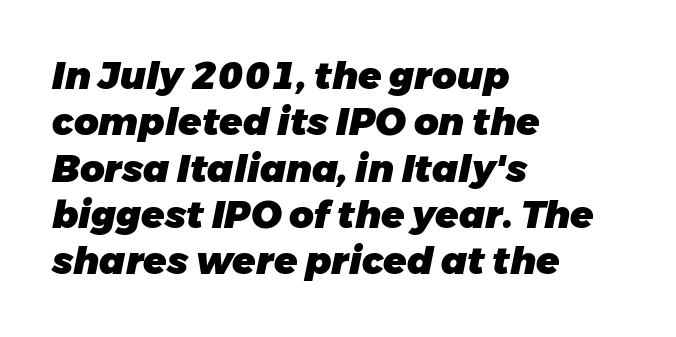
Plenty of ink on the page — the face is bold. This is oblique type, the kind used for emphasis or titles. The horizontal fit of the characters is conventional and even. Think of a printed novel: that variable character pitch is what you see here. Each row of text sits above clean, open space.
